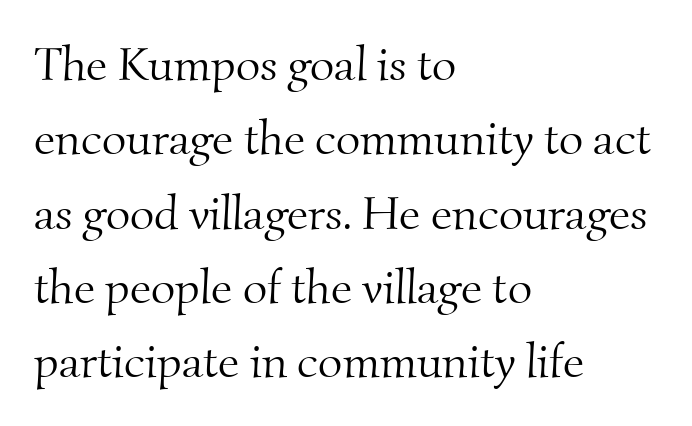
{"serif": "yes", "bold": "no", "weight": "light", "width": "normal", "stroke_contrast": "medium", "x_height": "small", "monospaced": "no", "underline": "no", "align": "left", "line_spacing": "normal", "line_spacing_ratio": 1.58, "letter_spacing": "normal", "letter_spacing_em": 0.0, "glyph_px": 47}
